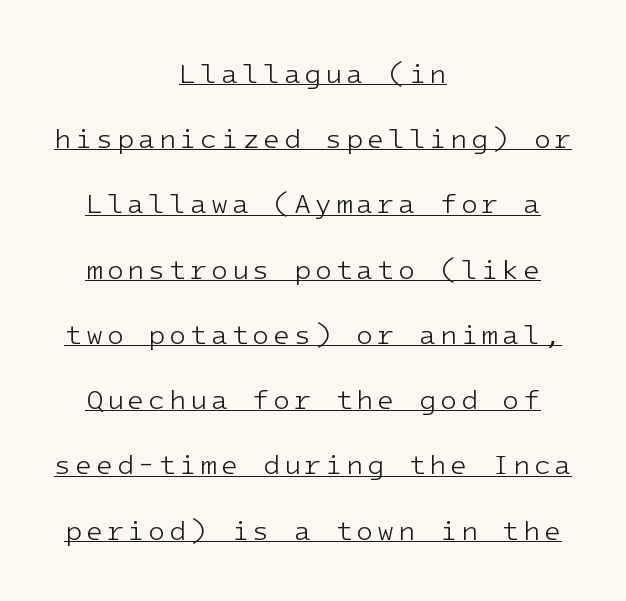
Q: Is the text bold? A: No.
Q: Is the text italic (slanted)? A: No, it is upright.
Q: Is the typeface a serif or a sans-serif typeface? A: Sans-serif.
Q: Is the text underlined? A: Yes.
Q: How is the paragraph aligned? A: Centered.
Q: Is the spacing between lines tight, normal or loose? A: Loose.
Q: Width (condensed, normal, or wide)? A: Normal.
Q: Stroke contrast? A: Low.
Q: x-height? A: Medium.
Q: Monospaced? A: Yes.
